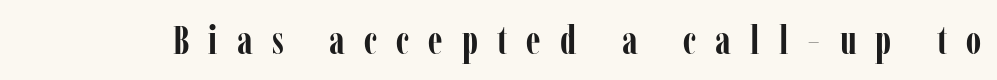
Designer's note — italics off, roman on. Spacing verdict: proportional, widths tailored to each character. There is plenty of visible air inserted between adjacent glyphs. Plain, unruled lines of type.
